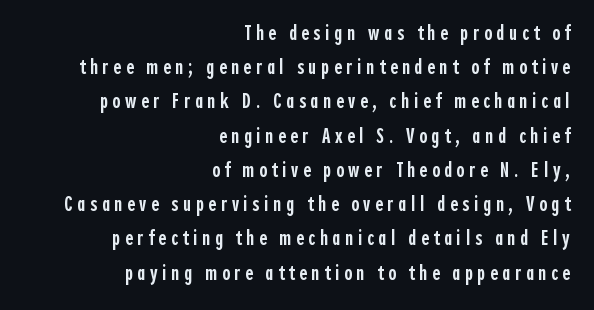
Regarding leading, the lines here are spaced in the standard way. Line endings align vertically; line beginnings do not. Honestly, there is no underline to notice here at all. Do the letters lean? They stand straight.
